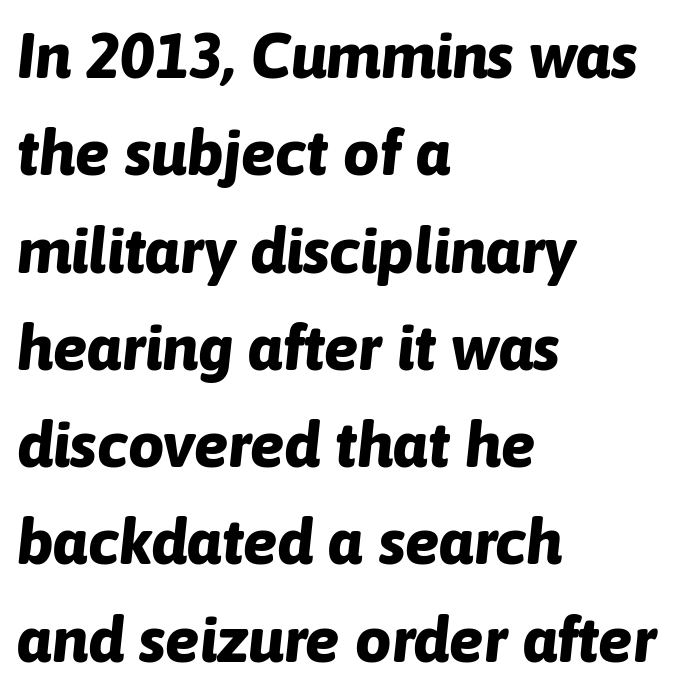
Just letters on the line, the space beneath them empty. Tall strokes in this sample are angled rather than plumb. Here the designer chose a conventional face with non-uniform glyph widths. A typesetter would call this leading conventional body-copy spacing. Heavy-handed strokes throughout: this text is bold.
